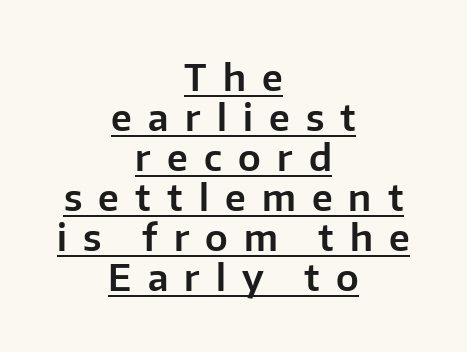
{"serif": "no", "italic": "no", "width": "normal", "stroke_contrast": "low", "x_height": "medium", "monospaced": "no", "underline": "yes", "align": "center", "line_spacing": "tight", "line_spacing_ratio": 1.11, "letter_spacing": "wide", "letter_spacing_em": 0.45, "glyph_px": 36}
